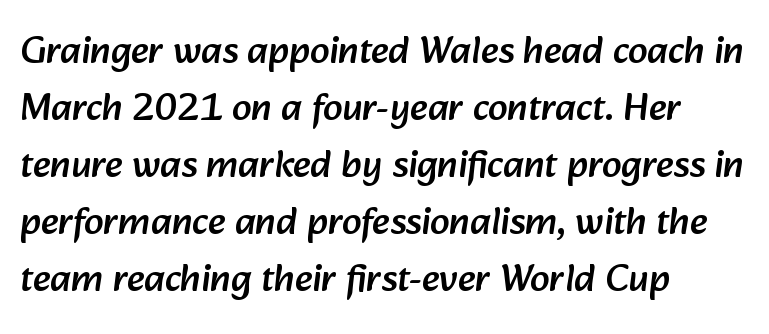
Q: Is the typeface a serif or a sans-serif typeface? A: Sans-serif.
Q: Is the text underlined? A: No.
Q: How is the paragraph aligned? A: Left-aligned.
Q: Is the spacing between letters normal or unusually wide? A: Normal.
Q: Is the spacing between lines tight, normal or loose? A: Normal.
Q: Width (condensed, normal, or wide)? A: Normal.
Q: Stroke contrast? A: Low.
Q: x-height? A: Medium.
Q: Monospaced? A: No.
